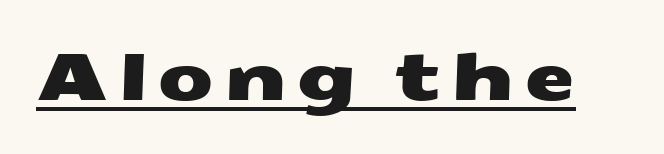
What kind of face is this? One without serifs — a sans. This sample has the flowing, uneven cadence of proportional lettering. The rendering uses the underline text-decoration.
